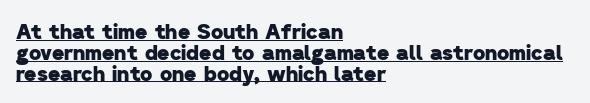
Compared with typical paragraphs, the rows here are closer together. Chunky letters — that's bold for sure. The paragraph has a hard left edge and a soft right edge. There is no visible air inserted between adjacent glyphs.
